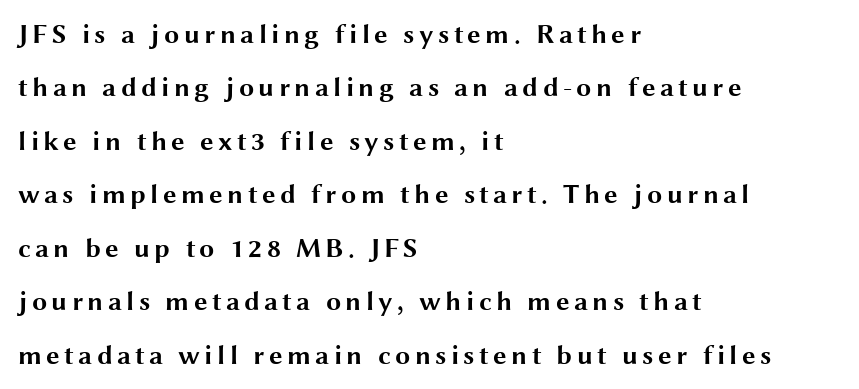
The foot of each line stays bare and open. A roman cut, with each character standing at attention. The paragraph shown leans on its left margin. The space between consecutive lines is lavish. Heavy, bold letterforms.
